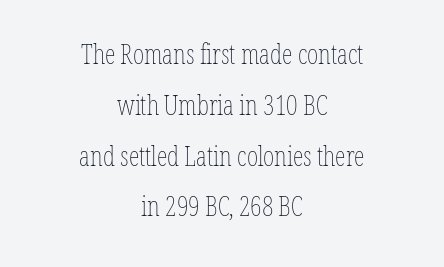
Q: Is the text bold? A: No.
Q: Is the text italic (slanted)? A: No, it is upright.
Q: Is the text underlined? A: No.
Q: How is the paragraph aligned? A: Centered.
Q: Is the spacing between letters normal or unusually wide? A: Normal.
